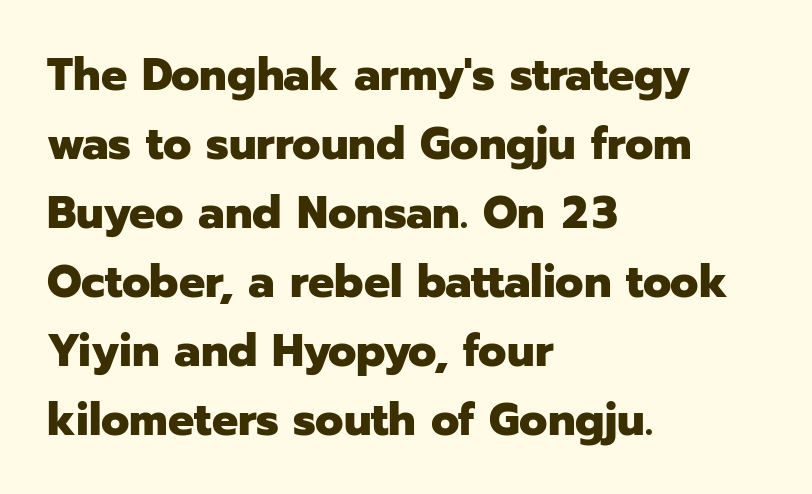
Each word holds together tightly as a unit, with standard inter-letter gaps. This sample has the flowing, uneven cadence of proportional lettering. Every row of glyphs begins at an identical x-position on the left. This is the regular roman posture of the typeface.
